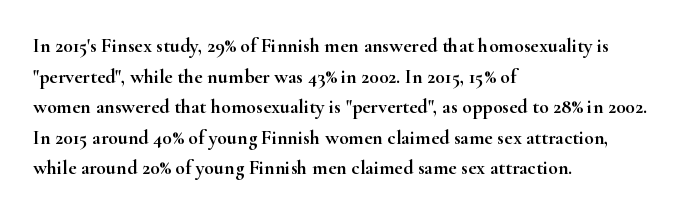
Posture: upright roman. Where is the straight margin? On the left. The passage shown stacks its lines at a standard gap. The passage shown is not underscored anywhere. The tracking reads as untouched default to a designer's eye.
